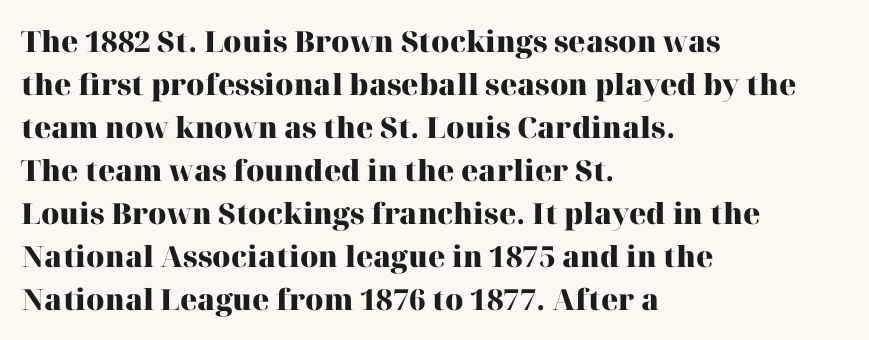
A serif font was chosen for this passage. These lines were composed using upright roman letters. Each new line begins a customary step beneath the previous one. In terms of weight, the rendering is a true, heavy bold.
